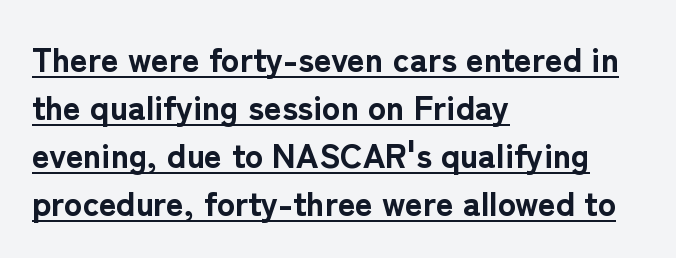
The image shows 34 px bold sans-serif type, upright; set left-aligned, normal line spacing (1.41x), normal letter spacing, underlined; low stroke contrast and a medium x-height.
